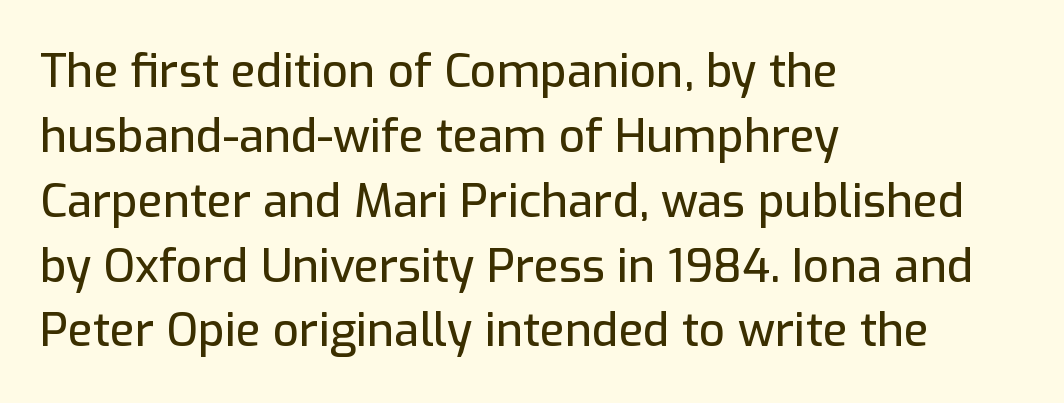
All the whitespace from short lines collects on the right. Do the letters lean? They stand straight. The string is rendered with underlining switched off. Stroke terminals: plain, sans-serif.
